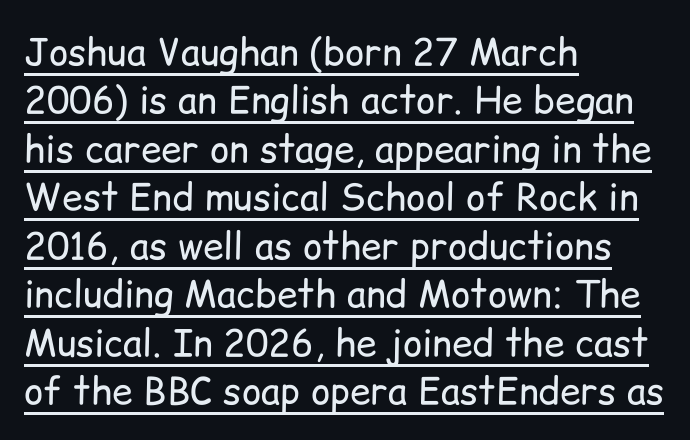
Is this a fixed-width face? No — the glyphs have proportional, varying widths. No chunkiness to these letters — they're not bold. The vertical gap from one line to the next is medium. No feet cap the strokes, marking this as sans-serif type. The lettering stays uniformly vertical, giving the passage a roman look.
